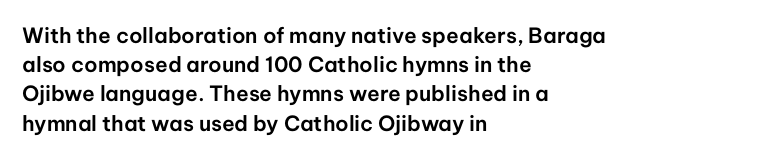
Each word holds together tightly as a unit, with standard inter-letter gaps. Left-aligned paragraph, ragged on the right. The vertical gap from one line to the next is medium. Nope, not italic — everything's standing straight. Check the space under the baseline: it is left empty.
